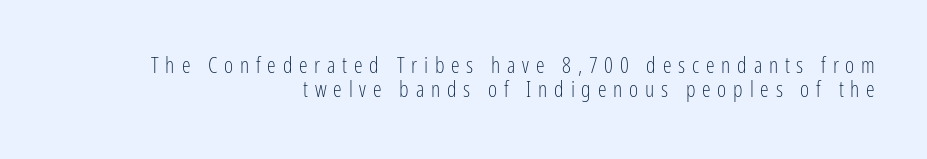
{"italic": "no", "bold": "no", "underline": "no", "align": "right", "line_spacing": "tight", "line_spacing_ratio": 1.1, "letter_spacing": "wide", "letter_spacing_em": 0.31, "glyph_px": 22}
